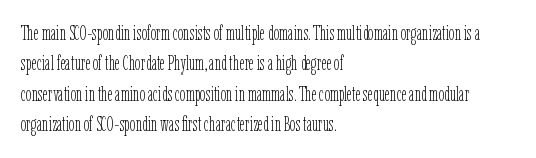
Q: Is the text bold? A: No.
Q: Is the text italic (slanted)? A: No, it is upright.
Q: Is the text underlined? A: No.
Q: How is the paragraph aligned? A: Left-aligned.
Q: Is the spacing between letters normal or unusually wide? A: Normal.
Q: Is the spacing between lines tight, normal or loose? A: Normal.
